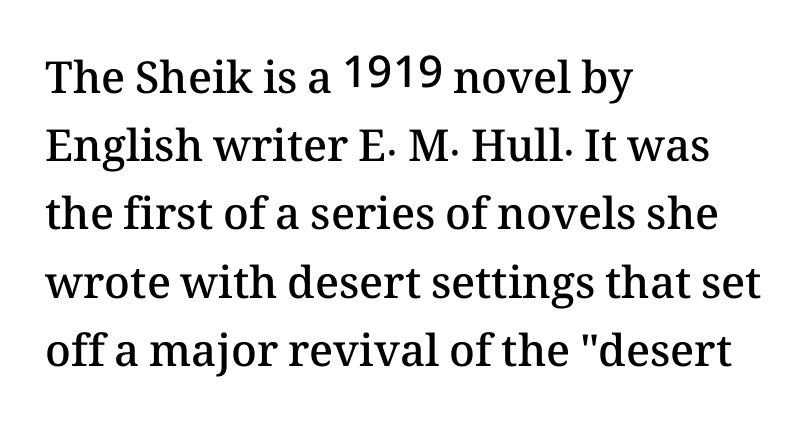
{"italic": "no", "bold": "semi", "weight": "semibold", "width": "normal", "stroke_contrast": "medium", "x_height": "medium", "monospaced": "no", "underline": "no", "align": "left", "line_spacing": "normal", "line_spacing_ratio": 1.55, "letter_spacing": "normal", "letter_spacing_em": 0.0, "glyph_px": 44}
